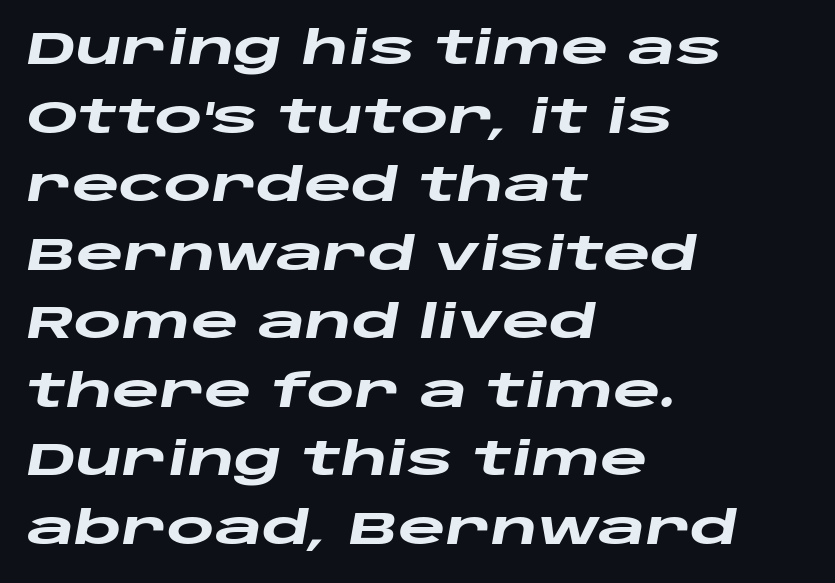
The image shows 46 px heavy, wide type, italic (leaning right); set left-aligned, normal line spacing (1.49x), normal letter spacing, not underlined; low stroke contrast and a large x-height.
